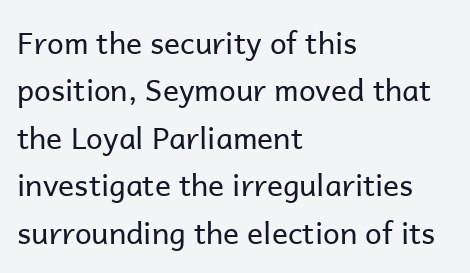
The image shows 30 px regular-weight sans-serif type, upright; set left-aligned, normal line spacing (1.58x), normal letter spacing, not underlined; low stroke contrast and a medium x-height.
